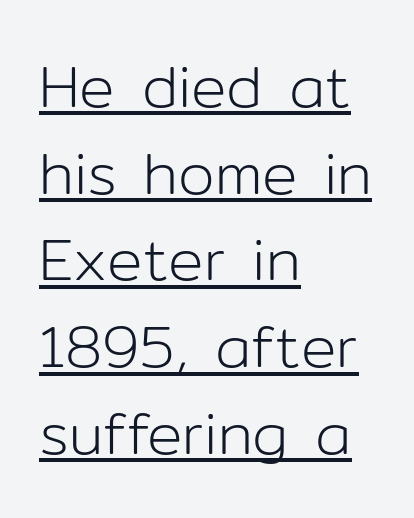
{"serif": "no", "italic": "no", "bold": "no", "weight": "light", "width": "normal", "stroke_contrast": "low", "x_height": "medium", "monospaced": "no", "underline": "yes", "align": "left", "line_spacing": "normal", "line_spacing_ratio": 1.47, "letter_spacing": "normal", "letter_spacing_em": 0.0, "glyph_px": 59}
